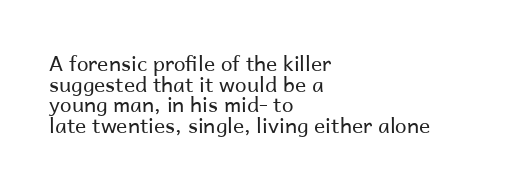
Underline: absent. Inter-character spacing is left at the font's built-in metrics. Rows of type sit shoulder to shoulder in the vertical direction. Compared with a typical body face, this is equally light or lighter still. The text block is weighted toward the left margin, trailing off unevenly rightward.
